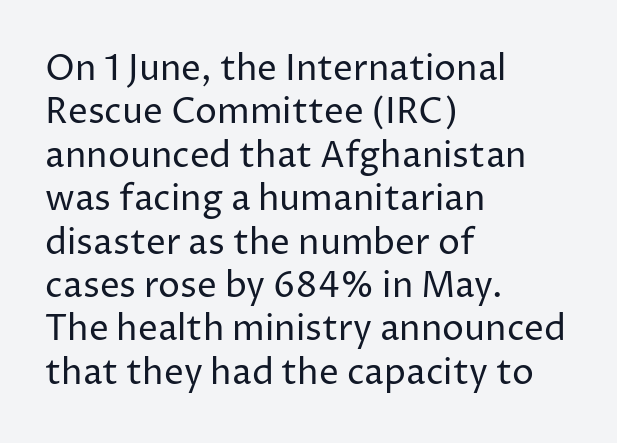
The line texture is even and compact thanks to regular tracking. Notice how the stems are strictly vertical — no italics here. Note: no serifs on the glyphs. Spacing verdict: proportional, widths tailored to each character. Has an underline been added? It has not. The text block is weighted toward the left margin, trailing off unevenly rightward.
